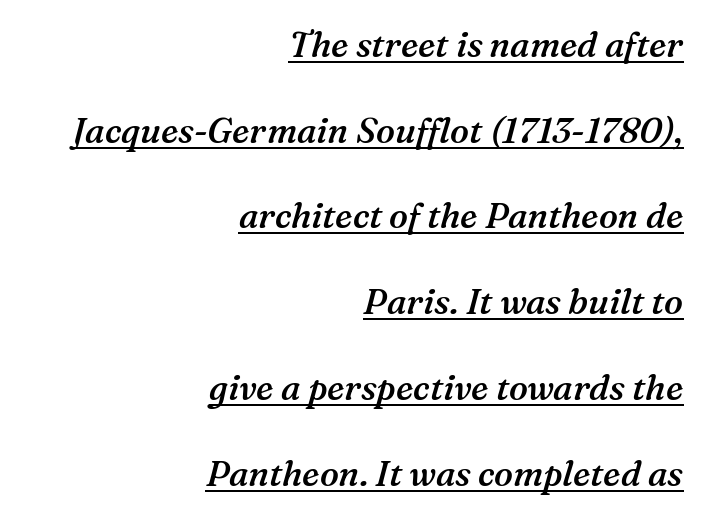
Q: Is the text bold? A: Semi-bold.
Q: Is the text italic (slanted)? A: Yes, it leans right by about 16 degrees.
Q: Is the typeface a serif or a sans-serif typeface? A: Serif.
Q: Is the text underlined? A: Yes.
Q: How is the paragraph aligned? A: Right-aligned.
Q: Is the spacing between letters normal or unusually wide? A: Normal.
Q: Is the spacing between lines tight, normal or loose? A: Loose.
Q: Width (condensed, normal, or wide)? A: Normal.
Q: Stroke contrast? A: Medium.
Q: x-height? A: Medium.
Q: Monospaced? A: No.
